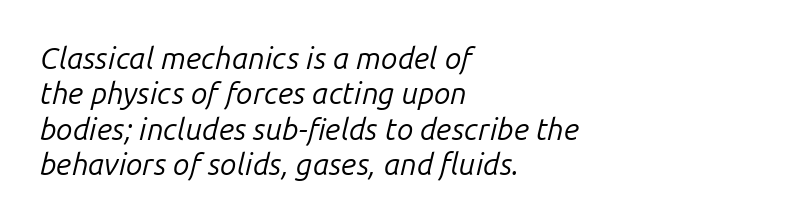
Note the varied advance widths — an 'i' is clearly narrower than an 'm'. Yep, that's italic — everything's leaning. Lines of text with bare space underneath. Counters stay open thanks to moderate or lighter strokes.
